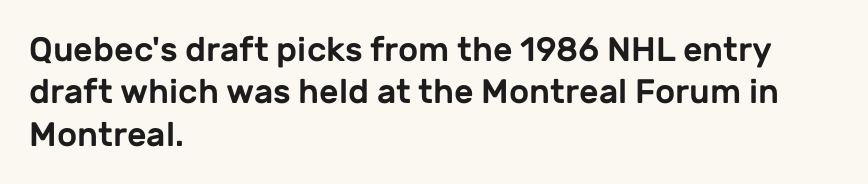
The image shows 34 px sans-serif type, upright; set left-aligned, normal line spacing (1.25x), normal letter spacing, not underlined; low stroke contrast and a medium x-height.
